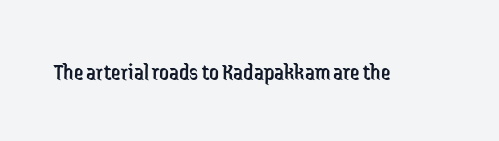
The image shows 24 px text type, upright; set normal letter spacing, not underlined.
